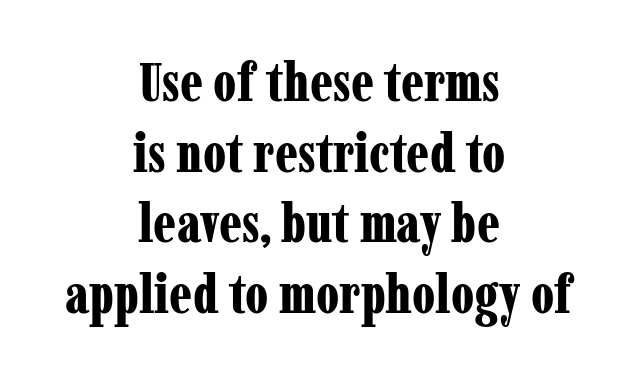
{"serif": "yes", "italic": "no", "bold": "yes", "weight": "bold", "width": "condensed", "stroke_contrast": "low", "x_height": "medium", "monospaced": "no", "underline": "no", "align": "center", "line_spacing": "normal", "line_spacing_ratio": 1.31, "letter_spacing": "normal", "letter_spacing_em": 0.0, "glyph_px": 54}
